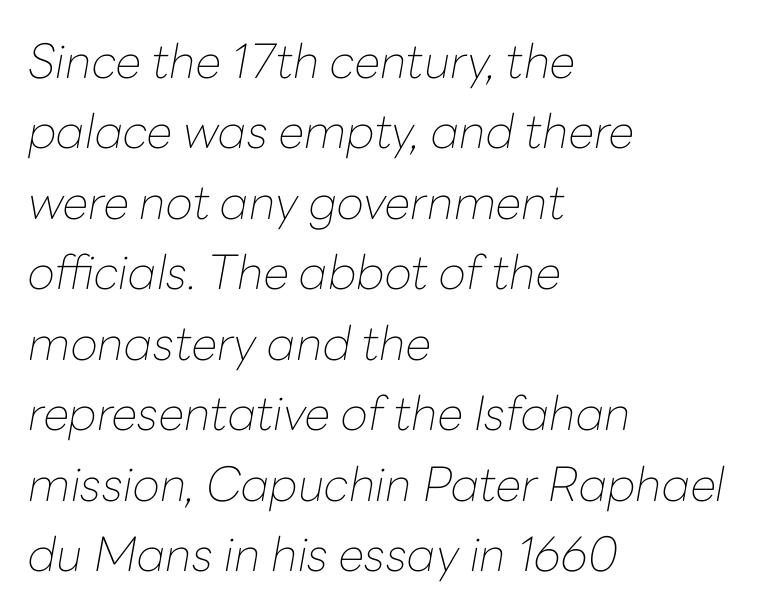
{"italic": "yes", "lean": "right", "slant_degrees": 10, "bold": "no", "weight": "thin", "width": "normal", "stroke_contrast": "low", "x_height": "medium", "monospaced": "no", "underline": "no", "align": "left", "line_spacing": "normal", "line_spacing_ratio": 1.5, "letter_spacing": "normal", "letter_spacing_em": 0.0, "glyph_px": 47}
